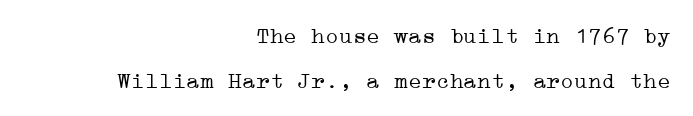
{"italic": "no", "bold": "no", "underline": "no", "align": "right", "line_spacing": "loose", "line_spacing_ratio": 1.94, "letter_spacing": "normal", "letter_spacing_em": 0.0, "glyph_px": 23}
